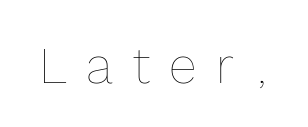
Italic: no, the glyphs are upright roman. Rule under the text: the space is simply empty. Note the varied advance widths — an 'i' is clearly narrower than an 'm'. Weight class: somewhere from thin through regular.
